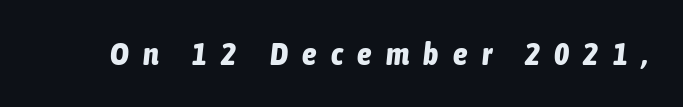
The image shows 32 px bold, condensed type, italic (leaning right); set unusually wide letter spacing (+0.45 em), not underlined; low stroke contrast and a medium x-height.
